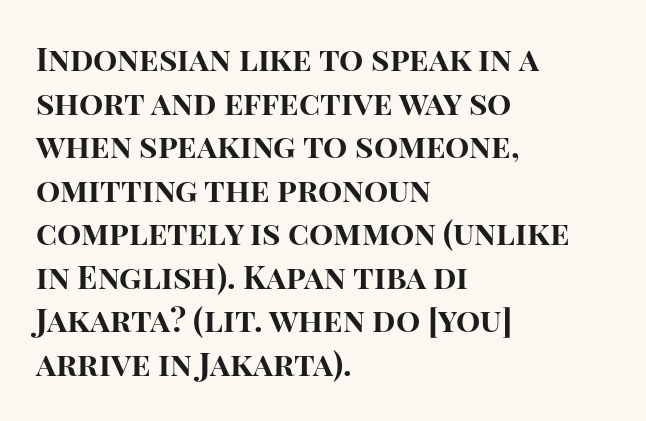
{"serif": "no", "italic": "no", "bold": "yes", "weight": "bold", "width": "normal", "stroke_contrast": "high", "x_height": "large", "monospaced": "no", "underline": "no", "align": "left", "line_spacing": "normal", "line_spacing_ratio": 1.36, "letter_spacing": "normal", "letter_spacing_em": 0.0, "glyph_px": 32}
